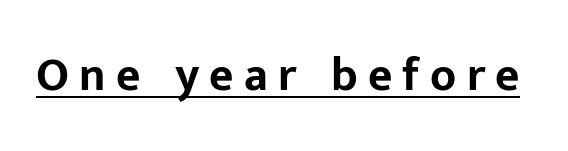
{"serif": "no", "italic": "no", "bold": "yes", "weight": "bold", "width": "normal", "stroke_contrast": "low", "x_height": "medium", "monospaced": "no", "underline": "yes", "letter_spacing": "wide", "letter_spacing_em": 0.22, "glyph_px": 47}
